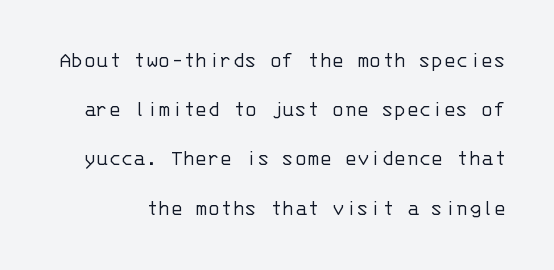
Vertically, the passage feels expansive, rows floating well apart. The letters look calm and open, with moderate or lighter stems. Only glyphs here, with clear space below each row. Inter-character spacing is left at the font's built-in metrics.
